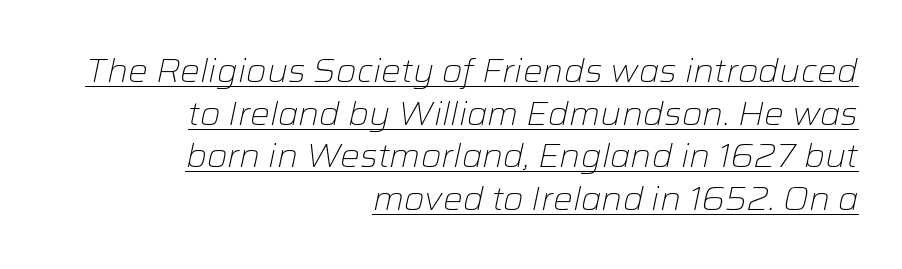
The face used here is proportionally spaced, like ordinary book or web type. These lines were composed using italics. Regarding leading, the lines here are spaced in the standard way. Characters follow at the spacing the type designer built in.
